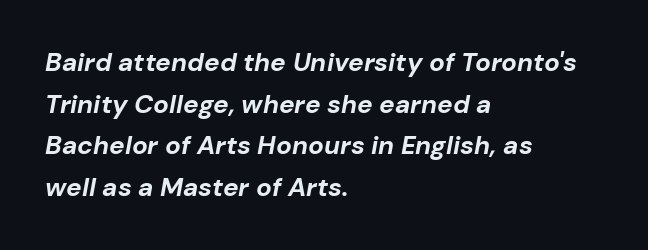
Q: Is the text bold? A: Yes.
Q: Is the text italic (slanted)? A: Yes, it leans right by about 10 degrees.
Q: Is the text underlined? A: No.
Q: How is the paragraph aligned? A: Left-aligned.
Q: Is the spacing between letters normal or unusually wide? A: Normal.
Q: Is the spacing between lines tight, normal or loose? A: Normal.
